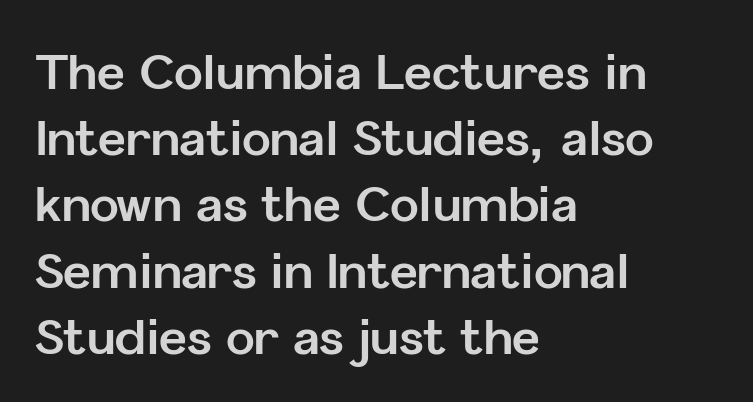
Q: Is the text bold? A: Yes.
Q: Is the text italic (slanted)? A: No, it is upright.
Q: Is the typeface a serif or a sans-serif typeface? A: Sans-serif.
Q: Is the text underlined? A: No.
Q: How is the paragraph aligned? A: Left-aligned.
Q: Is the spacing between letters normal or unusually wide? A: Normal.
Q: Is the spacing between lines tight, normal or loose? A: Normal.
Q: Width (condensed, normal, or wide)? A: Normal.
Q: Stroke contrast? A: Low.
Q: x-height? A: Medium.
Q: Monospaced? A: No.
